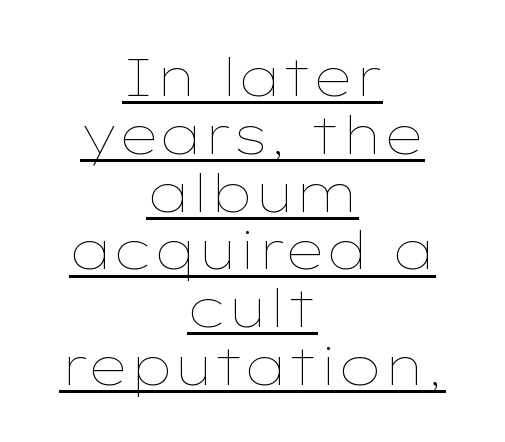
The designer dialed line spacing down below the default. In designer terms, the underline attribute is active on this setting. The lines in this sample share a center point and differ in where they start and stop. The letters advance in unequal steps, a hallmark of proportional type. Weight: not bold — regular or lighter. Is the letter spacing exaggerated? No — it looks like the ordinary default.
